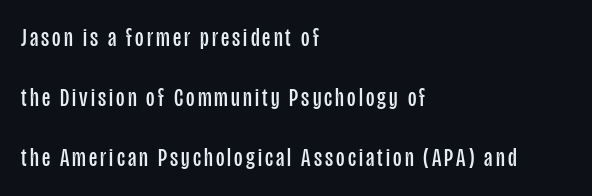
The image shows 26 px text type, upright; set left-aligned, loose line spacing (2.31x), not underlined.
